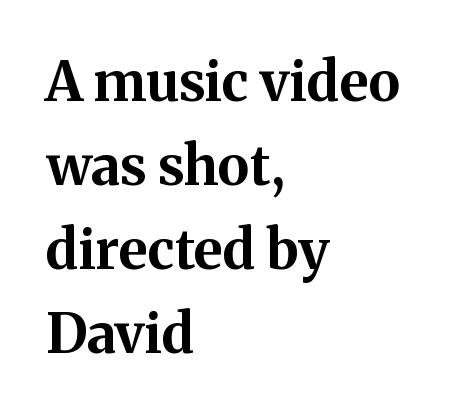
{"serif": "yes", "italic": "no", "bold": "yes", "weight": "bold", "width": "normal", "stroke_contrast": "medium", "x_height": "medium", "monospaced": "no", "underline": "no", "align": "left", "line_spacing": "normal", "line_spacing_ratio": 1.53, "letter_spacing": "normal", "letter_spacing_em": 0.0, "glyph_px": 55}
